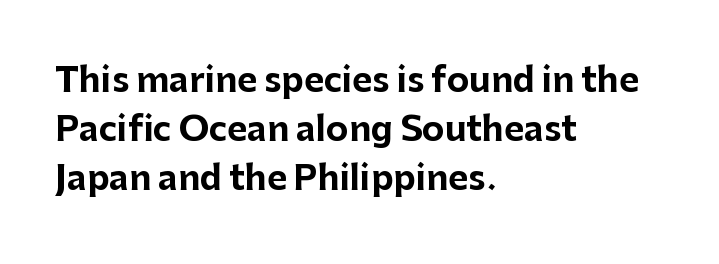
{"serif": "no", "italic": "no", "bold": "yes", "weight": "bold", "width": "normal", "stroke_contrast": "low", "x_height": "medium", "monospaced": "no", "underline": "no", "align": "left", "line_spacing": "normal", "line_spacing_ratio": 1.44, "letter_spacing": "normal", "letter_spacing_em": 0.0, "glyph_px": 34}
